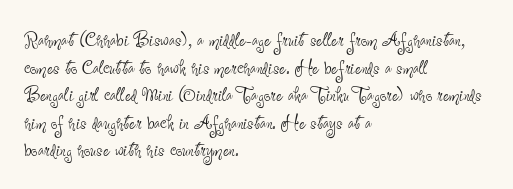
The string is rendered with underlining switched off. The lines are quadded left. Tracking here is standard; glyphs follow each other at the usual distance. The letters look calm and open, with moderate or lighter stems.
